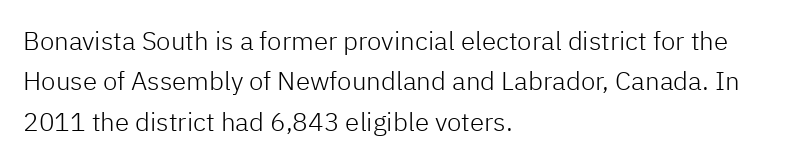
The image shows 26 px text type, upright; set left-aligned, normal line spacing (1.55x), normal letter spacing, not underlined.
